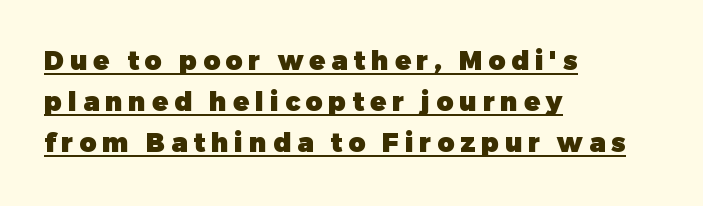
Q: Is the text bold? A: Yes.
Q: Is the text italic (slanted)? A: No, it is upright.
Q: Is the text underlined? A: Yes.
Q: How is the paragraph aligned? A: Left-aligned.
Q: Is the spacing between letters normal or unusually wide? A: Unusually wide.
Q: Is the spacing between lines tight, normal or loose? A: Normal.
